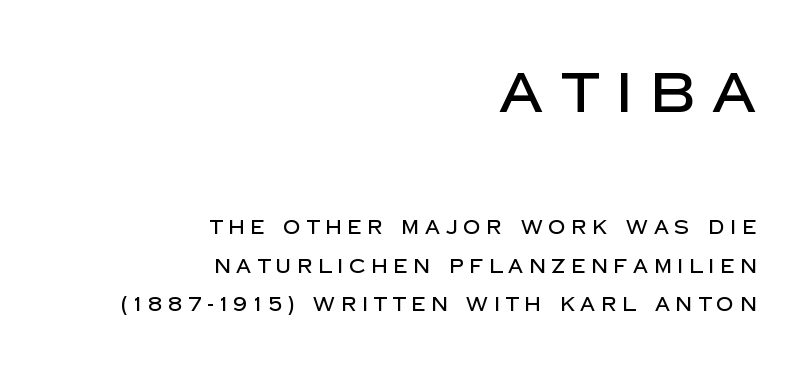
Check the space under the baseline: it is left empty. The rendering uses natural spacing where letterforms have individual widths. Posture: straight, roman, zero tilt. Reading top to bottom, the characters get smaller at the block break.
